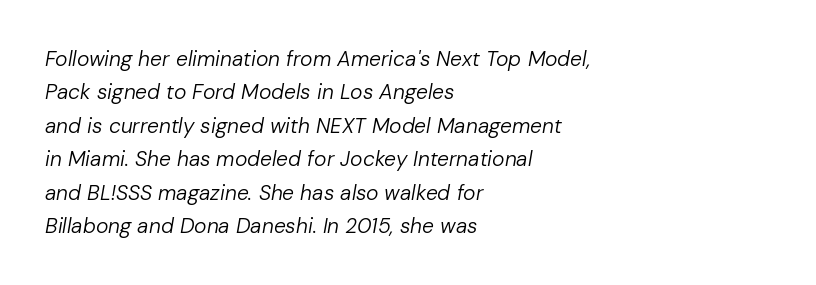
Q: Is the text bold? A: No.
Q: Is the text italic (slanted)? A: Yes, it leans right by about 10 degrees.
Q: Is the text underlined? A: No.
Q: How is the paragraph aligned? A: Left-aligned.
Q: Is the spacing between letters normal or unusually wide? A: Normal.
Q: Is the spacing between lines tight, normal or loose? A: Normal.
